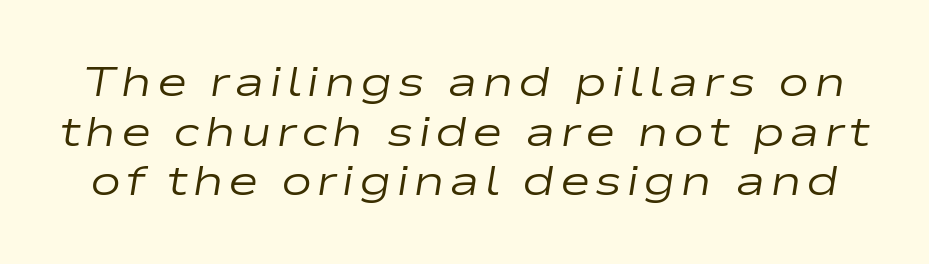
The image shows 42 px regular-weight, wide type, italic (leaning right); set line spacing 1.18x, not underlined; low stroke contrast and a medium x-height.
